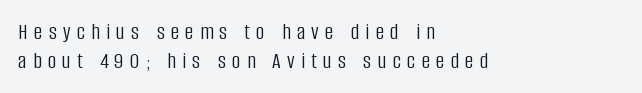
Is the block centered? No — it sits flush against the left margin. A clean baseline with only descenders dipping below it. Italic? Not at all — the glyphs are vertical. What's the leading like? Ordinary, nothing unusual.
